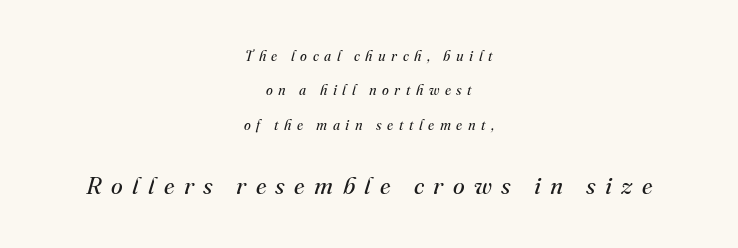
The image shows 24 px text type, italic (leaning right); set centered, loose line spacing (2.46x), unusually wide letter spacing (+0.39 em), not underlined; the second (bottom) block is 1.71x larger.
